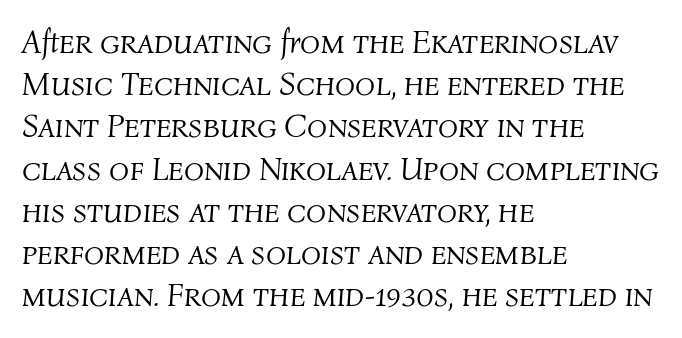
{"italic": "yes", "lean": "right", "slant_degrees": 4, "bold": "no", "weight": "light", "width": "normal", "stroke_contrast": "medium", "x_height": "medium", "monospaced": "no", "underline": "no", "align": "left", "line_spacing": "normal", "line_spacing_ratio": 1.28, "letter_spacing": "normal", "letter_spacing_em": 0.0, "glyph_px": 33}
